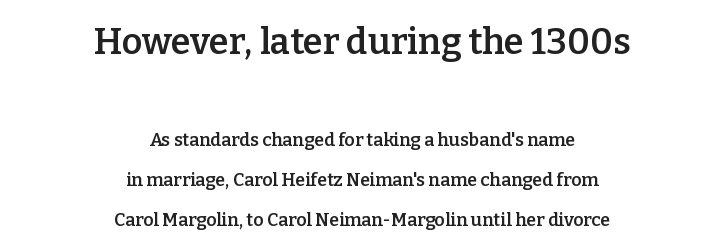
The image shows 36 px semibold serif type, upright; set centered, loose line spacing (2.23x), normal letter spacing, not underlined; the first (top) block is 2.0x larger; low stroke contrast and a medium x-height.
